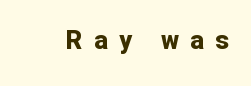
{"italic": "no", "bold": "yes", "underline": "no", "letter_spacing": "wide", "letter_spacing_em": 0.46, "glyph_px": 25}
